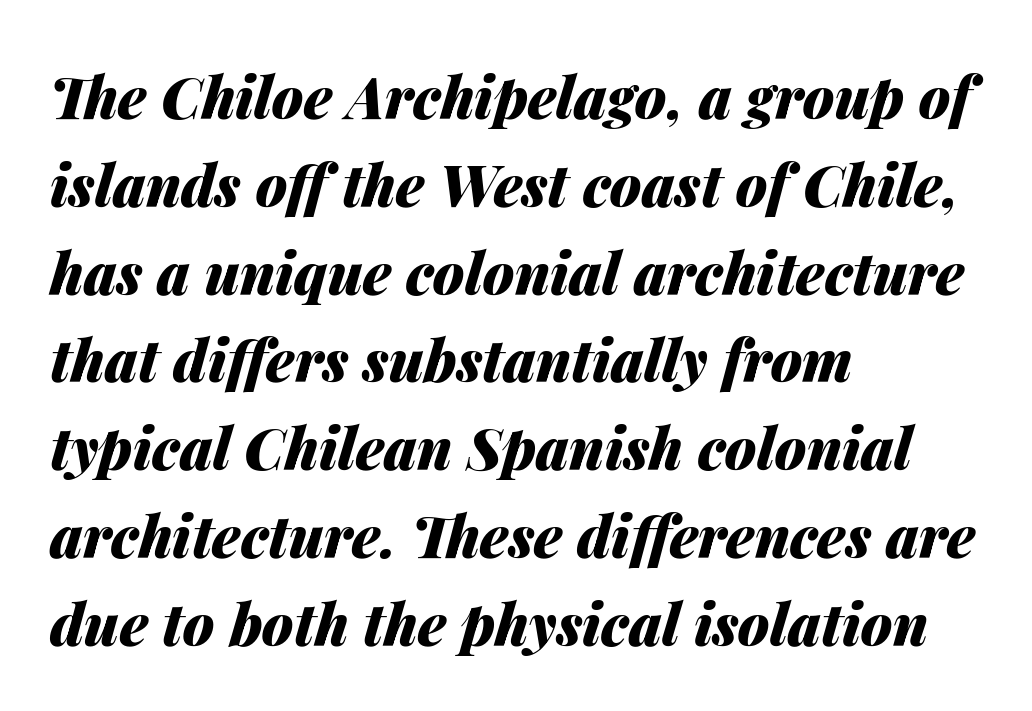
Q: Is the text bold? A: Yes.
Q: Is the text italic (slanted)? A: Yes, it leans right by about 14 degrees.
Q: Is the text underlined? A: No.
Q: How is the paragraph aligned? A: Left-aligned.
Q: Is the spacing between letters normal or unusually wide? A: Normal.
Q: Is the spacing between lines tight, normal or loose? A: Normal.
Q: Width (condensed, normal, or wide)? A: Normal.
Q: Stroke contrast? A: Medium.
Q: x-height? A: Medium.
Q: Monospaced? A: No.
